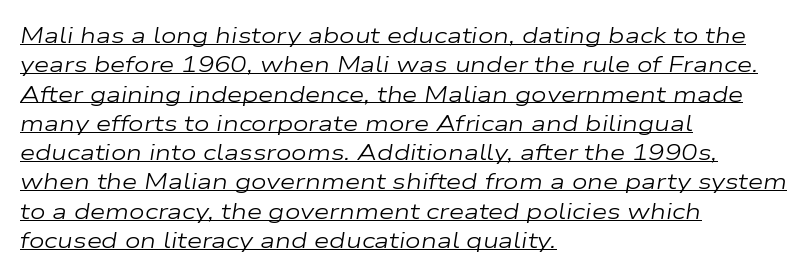
{"italic": "yes", "lean": "right", "slant_degrees": 9, "bold": "no", "underline": "yes", "align": "left", "line_spacing": "normal", "line_spacing_ratio": 1.33, "letter_spacing": "normal", "letter_spacing_em": 0.0, "glyph_px": 22}
